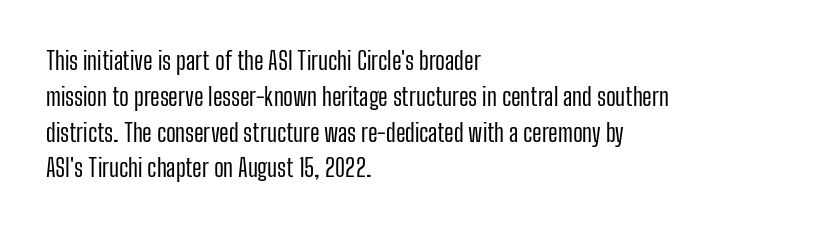
{"italic": "no", "bold": "no", "underline": "no", "align": "left", "line_spacing": "normal", "line_spacing_ratio": 1.49, "letter_spacing": "normal", "letter_spacing_em": 0.0, "glyph_px": 24}
